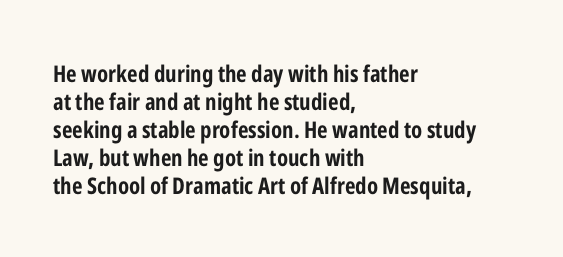
The image shows 23 px bold type, upright; set left-aligned, line spacing 1.22x, normal letter spacing, not underlined.
